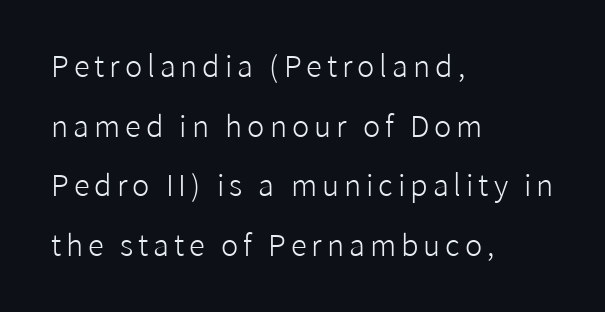
Q: Is the text bold? A: No.
Q: Is the text italic (slanted)? A: No, it is upright.
Q: Is the typeface a serif or a sans-serif typeface? A: Sans-serif.
Q: Is the text underlined? A: No.
Q: How is the paragraph aligned? A: Left-aligned.
Q: Is the spacing between lines tight, normal or loose? A: Loose.
Q: Width (condensed, normal, or wide)? A: Normal.
Q: Stroke contrast? A: Low.
Q: x-height? A: Medium.
Q: Monospaced? A: No.
